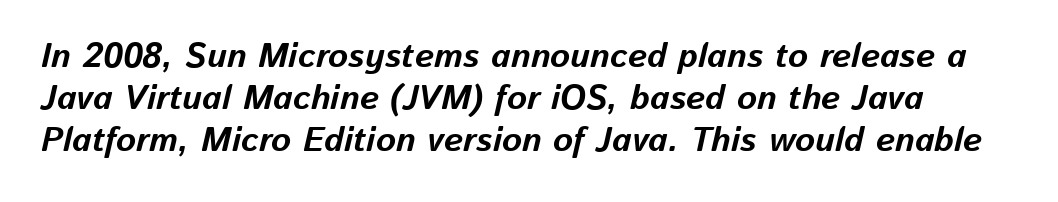
Each glyph is drawn with heavy, bold strokes. This sample uses plain, unmodified letter spacing. The text carries the slant typical of an italic or oblique font. Glance below the letters and you will spot only blank space.
